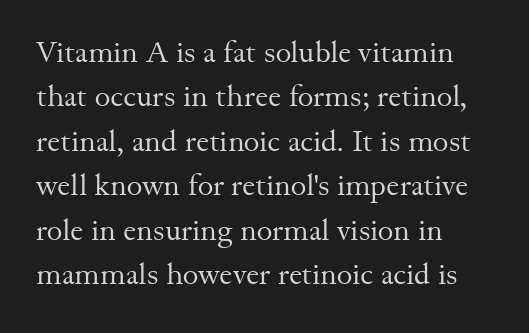
Q: Is the text bold? A: No.
Q: Is the text italic (slanted)? A: No, it is upright.
Q: Is the typeface a serif or a sans-serif typeface? A: Serif.
Q: Is the text underlined? A: No.
Q: How is the paragraph aligned? A: Left-aligned.
Q: Is the spacing between letters normal or unusually wide? A: Normal.
Q: Is the spacing between lines tight, normal or loose? A: Normal.
Q: Width (condensed, normal, or wide)? A: Normal.
Q: Stroke contrast? A: Medium.
Q: x-height? A: Small.
Q: Monospaced? A: No.
